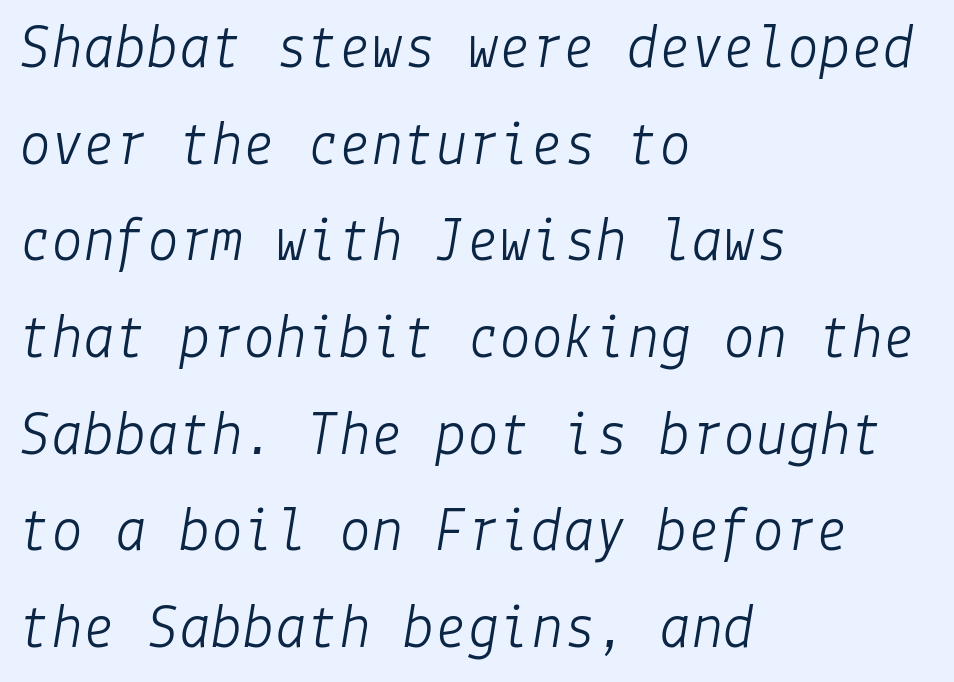
The image shows 64 px light type, italic (leaning right); set left-aligned, normal line spacing (1.51x), normal letter spacing, not underlined; low stroke contrast and a medium x-height.
